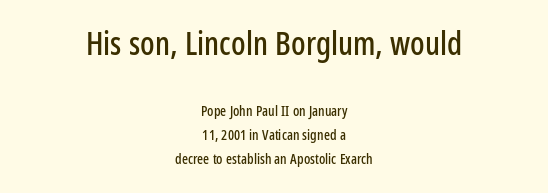
This sample uses plain, unmodified letter spacing. Spacing verdict: proportional, widths tailored to each character. You get the large type first, then a drop to smaller type. Every stem runs plumb, perpendicular to the baseline. Glance below the letters and you will spot only blank space. Visually the block forms a symmetrical silhouette, jagged on both flanks.
